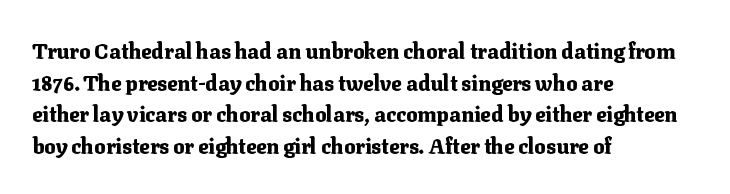
The image shows 21 px bold type, upright; set left-aligned, normal line spacing (1.51x), normal letter spacing, not underlined.
